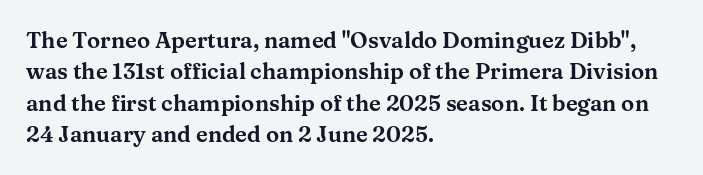
Q: Is the text italic (slanted)? A: No, it is upright.
Q: Is the text underlined? A: No.
Q: How is the paragraph aligned? A: Left-aligned.
Q: Is the spacing between letters normal or unusually wide? A: Normal.
Q: Is the spacing between lines tight, normal or loose? A: Normal.
